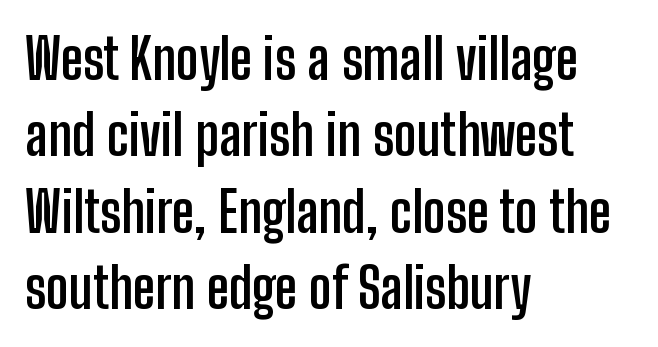
The image shows 55 px semibold, condensed sans-serif type, upright; set left-aligned, normal line spacing (1.39x), normal letter spacing, not underlined; low stroke contrast and a medium x-height.
